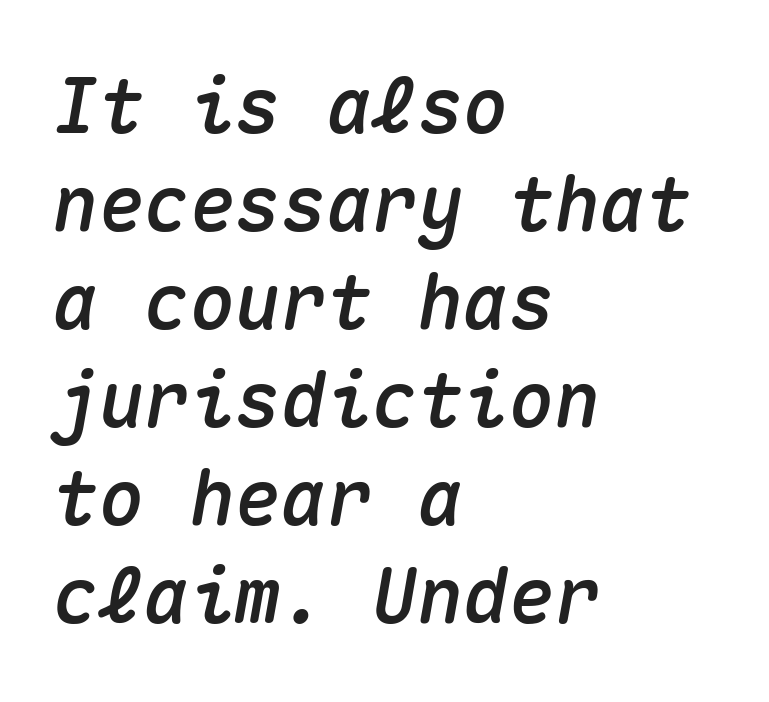
Honestly, there is no underline to notice here at all. Where is the straight margin? On the left. The passage shown leans; its letterforms are oblique. Looks like terminal output: every glyph gets an equal slot. Observe the ordinary spacing: letters are neighbours, not strangers. The line-height multiplier appears to be the usual default.
